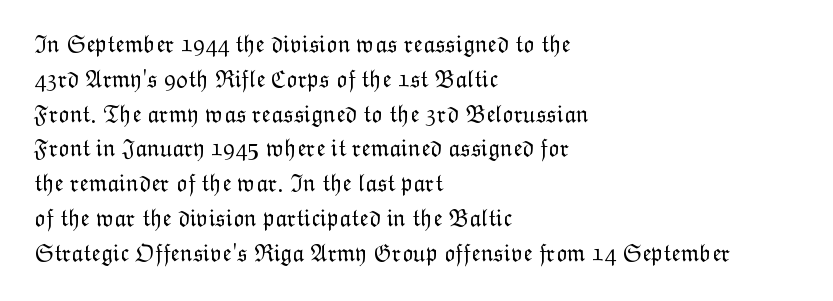
Summary of weight: not heavy and not bold. The passage shown stacks its lines at a standard gap. Upright lettering throughout. Tracking value appears to be zero — textbook default spacing.
